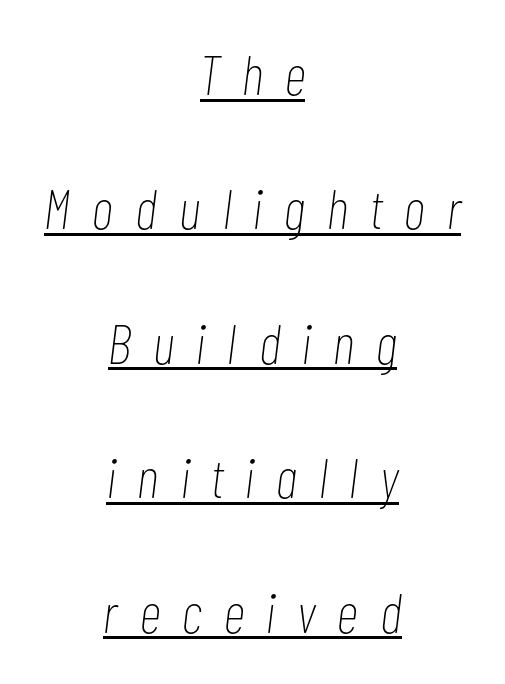
Style check: oblique. Short note: letters widely spaced. Compared with a flush-left layout, this one balances lines on the center instead. You could not count columns in this text — the font is proportionally spaced.
